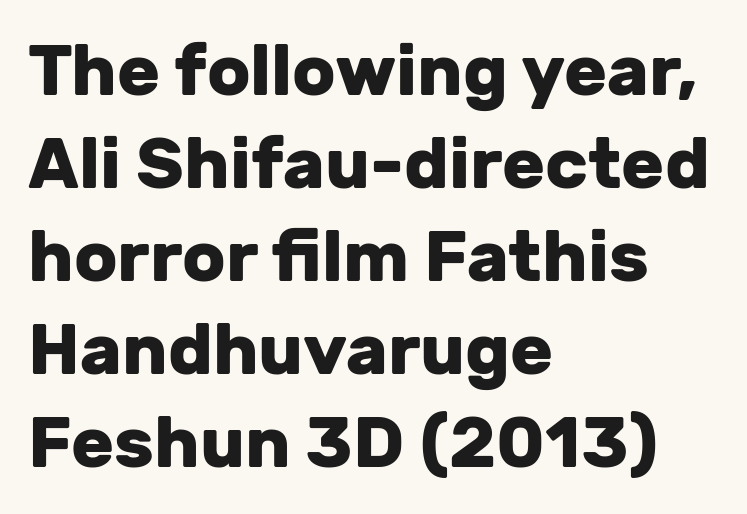
Every stem runs plumb, perpendicular to the baseline. Character widths vary here, with narrow letters taking less room than wide ones. What weight is shown? A full bold with thick strokes. Line beginnings align vertically; line endings do not. The rows are spaced the way most documents space them. These lines are composed in type without serifs.
